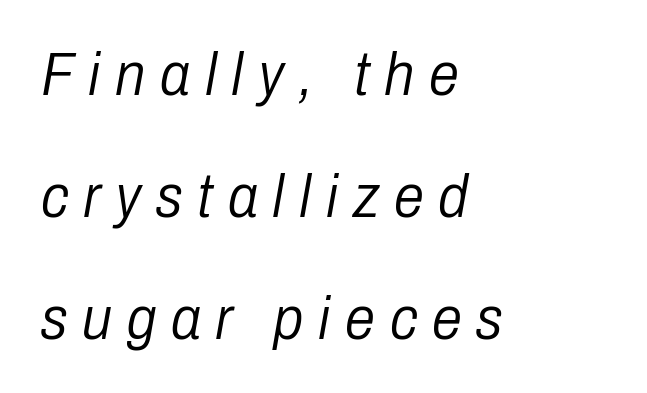
Q: Is the text bold? A: No.
Q: Is the text italic (slanted)? A: Yes, it leans right by about 10 degrees.
Q: Is the text underlined? A: No.
Q: How is the paragraph aligned? A: Left-aligned.
Q: Is the spacing between letters normal or unusually wide? A: Unusually wide.
Q: Is the spacing between lines tight, normal or loose? A: Loose.
Q: Width (condensed, normal, or wide)? A: Condensed.
Q: Stroke contrast? A: Low.
Q: x-height? A: Medium.
Q: Monospaced? A: No.
